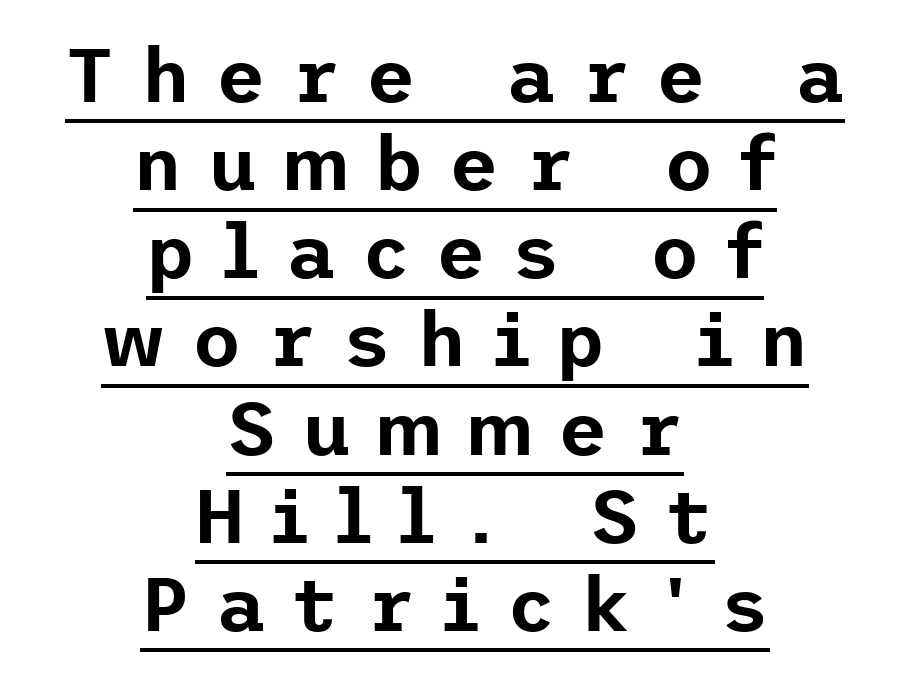
Q: Is the text italic (slanted)? A: No, it is upright.
Q: Is the typeface a serif or a sans-serif typeface? A: Sans-serif.
Q: Is the text underlined? A: Yes.
Q: How is the paragraph aligned? A: Centered.
Q: Is the spacing between letters normal or unusually wide? A: Unusually wide.
Q: Width (condensed, normal, or wide)? A: Normal.
Q: Stroke contrast? A: Low.
Q: x-height? A: Medium.
